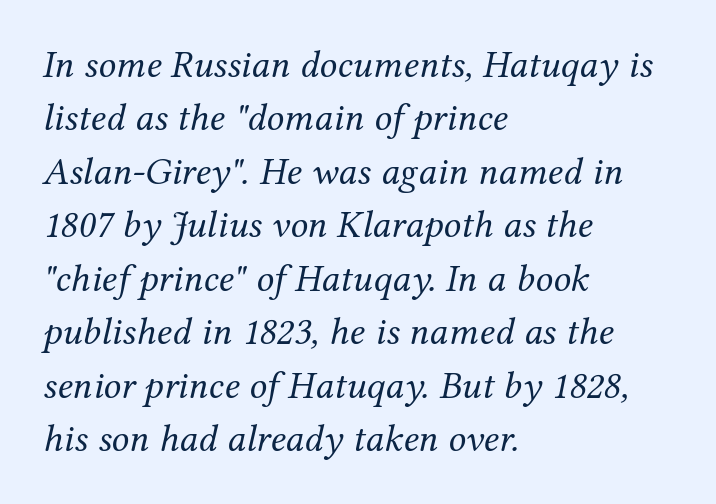
Q: Is the text bold? A: No.
Q: Is the text italic (slanted)? A: Yes, it leans right by about 12 degrees.
Q: Is the typeface a serif or a sans-serif typeface? A: Serif.
Q: Is the text underlined? A: No.
Q: How is the paragraph aligned? A: Left-aligned.
Q: Is the spacing between letters normal or unusually wide? A: Normal.
Q: Is the spacing between lines tight, normal or loose? A: Normal.
Q: Width (condensed, normal, or wide)? A: Normal.
Q: Stroke contrast? A: Medium.
Q: x-height? A: Medium.
Q: Monospaced? A: No.
